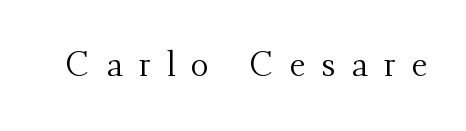
Characters follow at a spacing far wider than the type designer built in. Heaviness? Minimal to ordinary, like unemphasized prose. Notice how the stems are strictly vertical — no italics here. Proportional: the letters do not fall into vertical columns. Typographically, this falls in the serif category. The glyphs are unaccompanied by any horizontal stroke below them.
